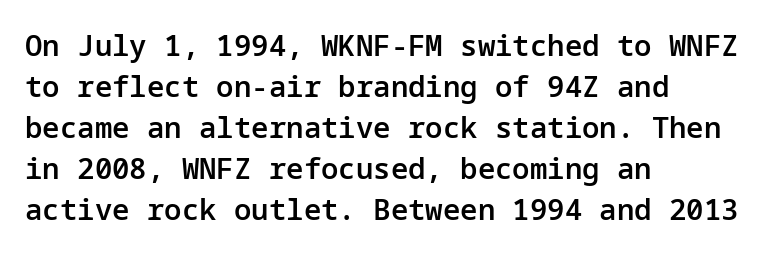
Each line starts at the same left margin while the right side varies. Stroke thickness is moderately raised; the sample reads as semibold. There is no visible air inserted between adjacent glyphs. I'd call this a sans setting — the letters go barefoot.
